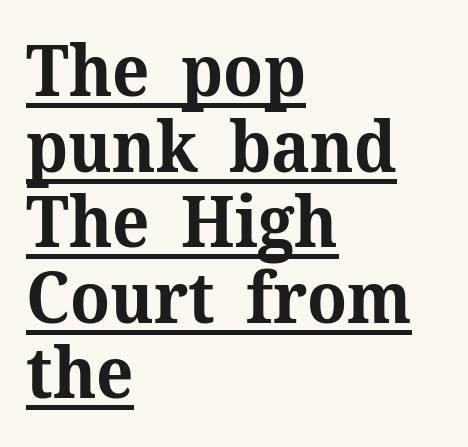
{"serif": "yes", "italic": "no", "bold": "yes", "weight": "bold", "width": "normal", "stroke_contrast": "medium", "x_height": "medium", "monospaced": "no", "underline": "yes", "align": "left", "line_spacing": "tight", "line_spacing_ratio": 1.08, "letter_spacing": "normal", "letter_spacing_em": 0.0, "glyph_px": 70}
